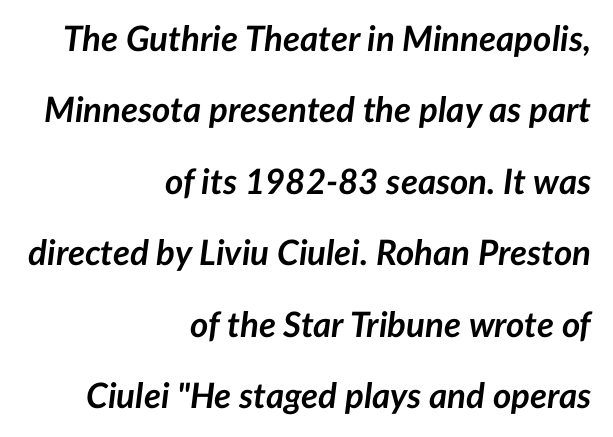
The image shows 35 px semibold type, italic (leaning right); set right-aligned, loose line spacing (2.04x), normal letter spacing, not underlined; low stroke contrast and a medium x-height.
